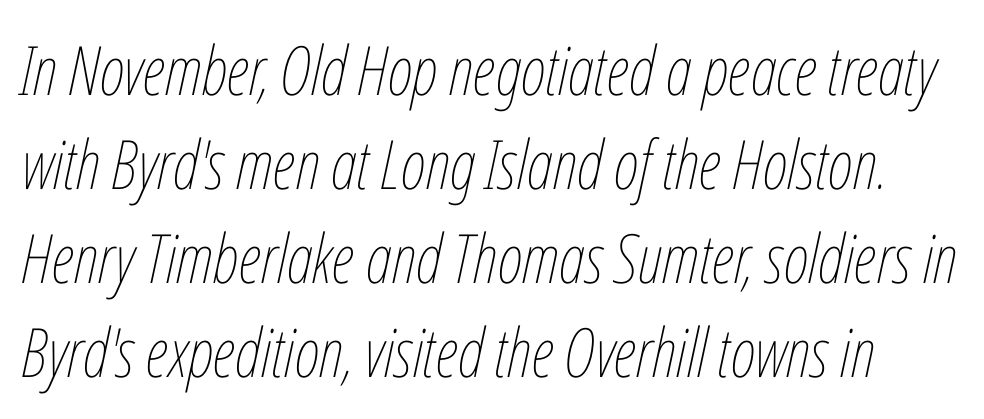
Does the leading feel generous? No, just average. Unbolded letterforms with no extra heft. Beneath every word, the page is bare. The text carries the slant typical of an italic or oblique font. Think of a printed novel: that variable character pitch is what you see here. This rendering leaves character spacing at its baseline value.
